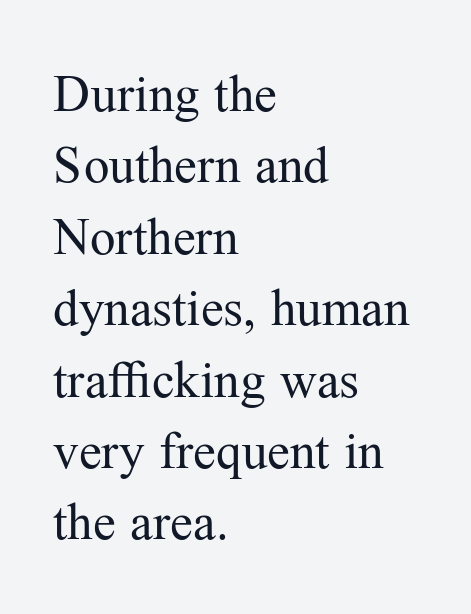
Q: Is the text bold? A: No.
Q: Is the text italic (slanted)? A: No, it is upright.
Q: Is the typeface a serif or a sans-serif typeface? A: Serif.
Q: Is the text underlined? A: No.
Q: How is the paragraph aligned? A: Left-aligned.
Q: Is the spacing between letters normal or unusually wide? A: Normal.
Q: Is the spacing between lines tight, normal or loose? A: Normal.
Q: Width (condensed, normal, or wide)? A: Normal.
Q: Stroke contrast? A: Medium.
Q: x-height? A: Medium.
Q: Monospaced? A: No.
